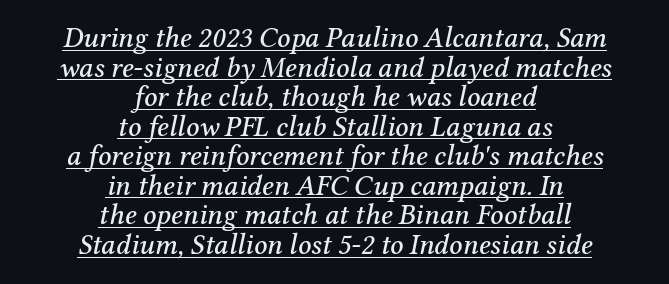
{"serif": "yes", "italic": "yes", "lean": "right", "slant_degrees": 12, "width": "normal", "stroke_contrast": "medium", "x_height": "medium", "monospaced": "no", "underline": "yes", "align": "center", "line_spacing": "tight", "line_spacing_ratio": 1.02, "letter_spacing": "normal", "letter_spacing_em": 0.0, "glyph_px": 29}
